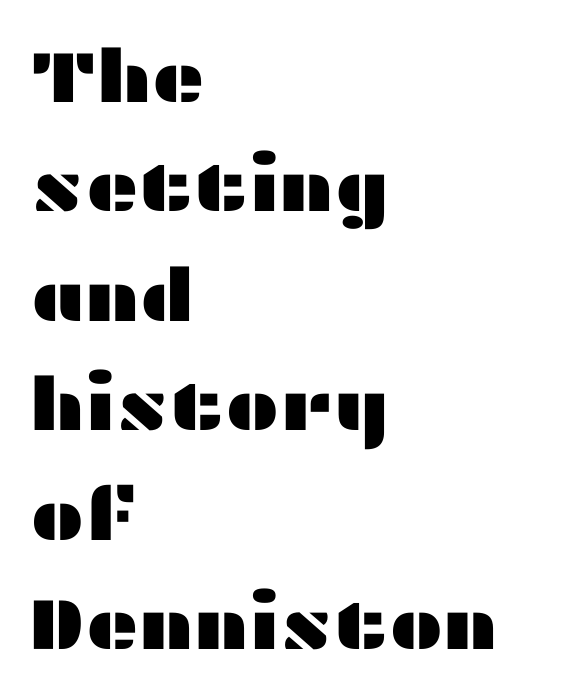
{"serif": "no", "italic": "no", "width": "wide", "stroke_contrast": "medium", "x_height": "medium", "monospaced": "no", "underline": "no", "align": "left", "line_spacing": "normal", "line_spacing_ratio": 1.5, "letter_spacing": "normal", "letter_spacing_em": 0.0, "glyph_px": 73}
